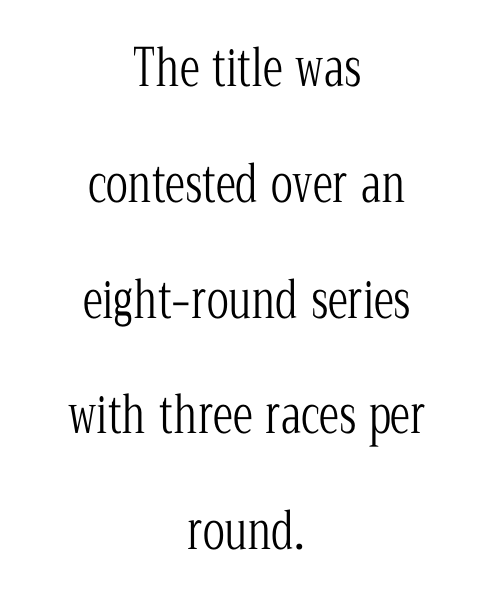
{"serif": "yes", "italic": "no", "bold": "no", "weight": "light", "width": "condensed", "stroke_contrast": "low", "x_height": "medium", "monospaced": "no", "underline": "no", "align": "center", "line_spacing": "loose", "line_spacing_ratio": 2.27, "letter_spacing": "normal", "letter_spacing_em": 0.0, "glyph_px": 51}
